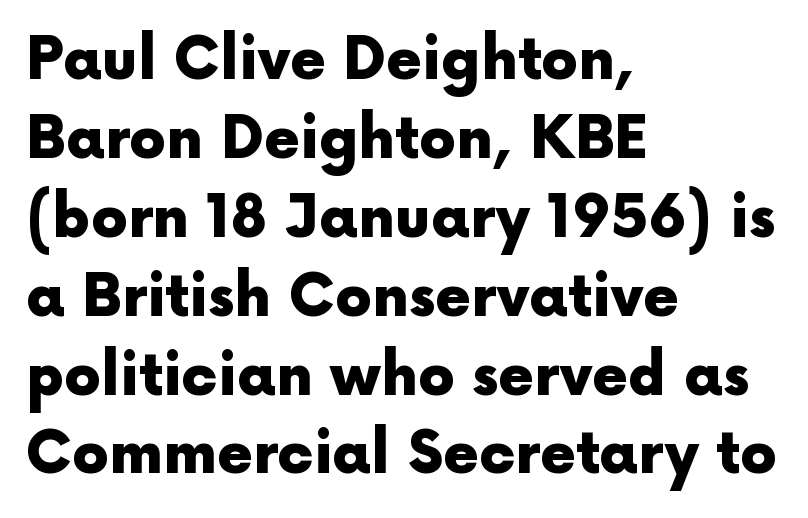
{"serif": "no", "italic": "no", "bold": "yes", "weight": "heavy", "width": "normal", "x_height": "medium", "monospaced": "no", "underline": "no", "align": "left", "line_spacing": "normal", "line_spacing_ratio": 1.36, "letter_spacing": "normal", "letter_spacing_em": 0.0, "glyph_px": 58}
